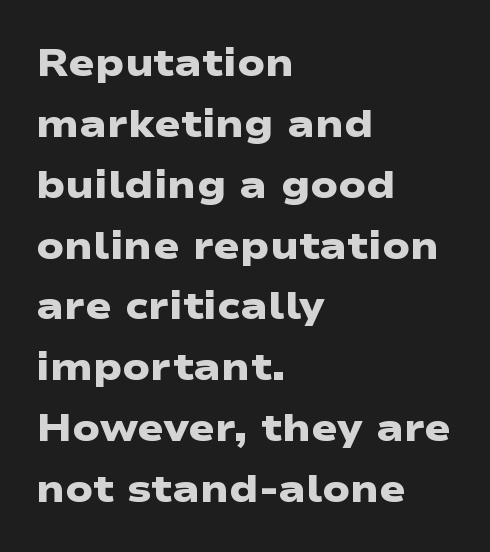
The image shows 39 px heavy, wide sans-serif type; set left-aligned, normal line spacing (1.56x), normal letter spacing, not underlined; low stroke contrast and a medium x-height.
